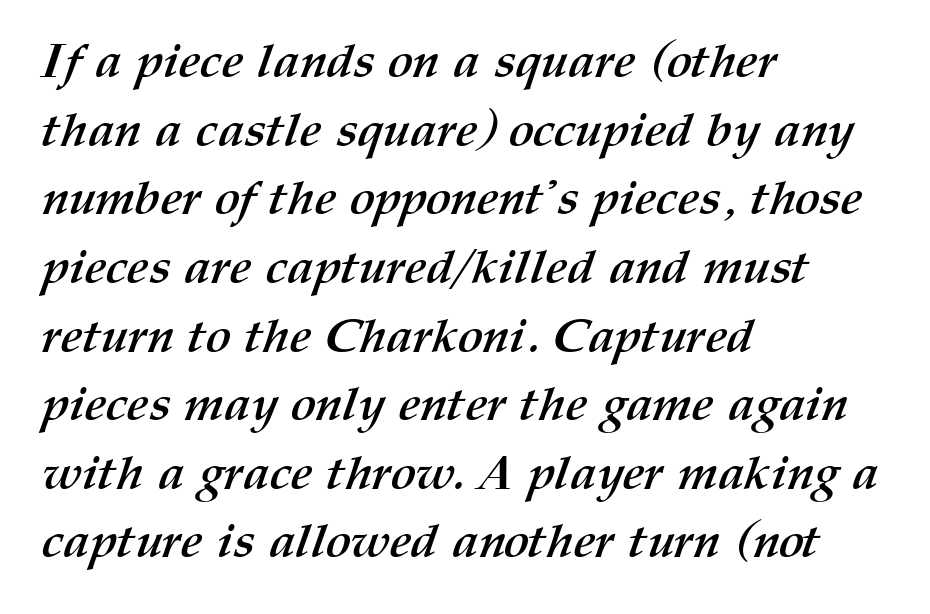
A dark, heavy texture on the line: the type is bold. Notice how descenders clear the ascenders below comfortably — that's standard leading. No extra tracking has been applied to these lines. The passage is arranged the way most books set body copy — flush left. Each letter keeps its own natural width here, so spacing adapts to shape. The gap between lines stays unmarked.
